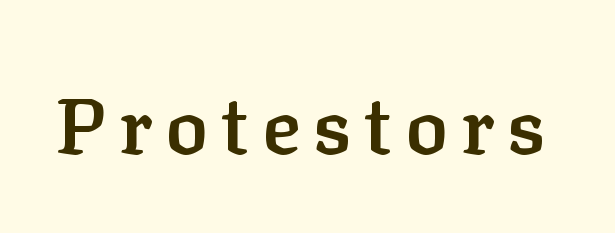
Unmarked baselines from the first word to the last. The rendering uses natural spacing where letterforms have individual widths. Every letter is mildly thick-stroked: semibold rather than bold. Classification — serif.
